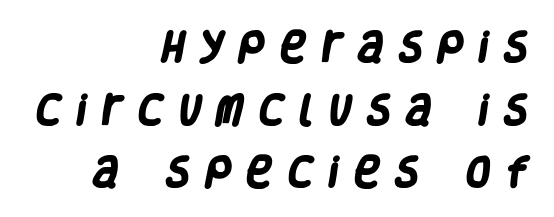
Q: Is the text bold? A: Yes.
Q: Is the typeface a serif or a sans-serif typeface? A: Sans-serif.
Q: Is the text underlined? A: No.
Q: How is the paragraph aligned? A: Right-aligned.
Q: Is the spacing between letters normal or unusually wide? A: Unusually wide.
Q: Width (condensed, normal, or wide)? A: Condensed.
Q: Stroke contrast? A: Low.
Q: x-height? A: Large.
Q: Monospaced? A: No.
